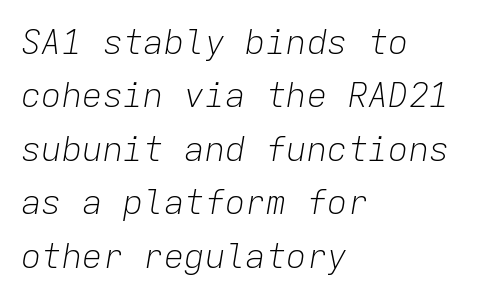
{"italic": "yes", "lean": "right", "slant_degrees": 9, "bold": "no", "weight": "light", "width": "normal", "stroke_contrast": "low", "x_height": "medium", "monospaced": "yes", "underline": "no", "align": "left", "line_spacing": "normal", "line_spacing_ratio": 1.57, "letter_spacing": "normal", "letter_spacing_em": 0.0, "glyph_px": 34}
